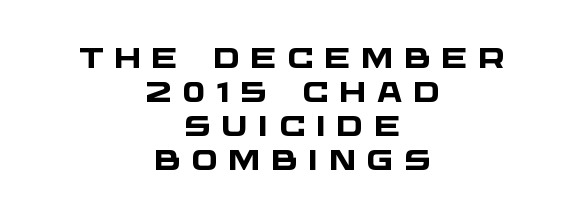
The horizontal fit of the characters is loose and conspicuously gappy. Is this a fixed-width face? No — the glyphs have proportional, varying widths. Weight check: bold — yes, fully. Letterform terminals end flat and unadorned throughout the passage. Visually the block forms a symmetrical silhouette, jagged on both flanks. Any mark beneath the type? The region is blank.
